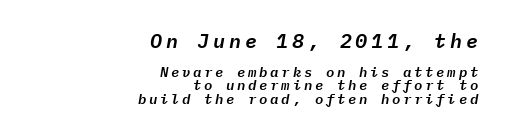
{"italic": "yes", "lean": "right", "slant_degrees": 9, "underline": "no", "align": "right", "line_spacing": "tight", "line_spacing_ratio": 0.95, "larger_block": "first", "size_ratio": 1.43, "glyph_px": 20}
